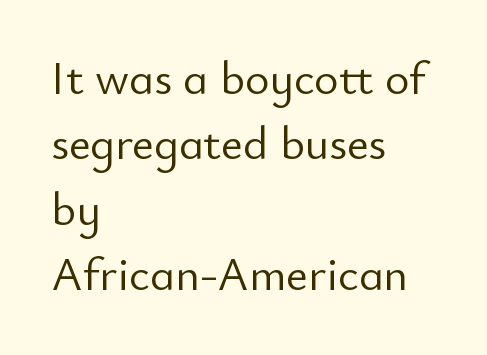
The image shows 47 px light sans-serif type, upright; set left-aligned, normal line spacing (1.39x), normal letter spacing, not underlined; low stroke contrast and a small x-height.
